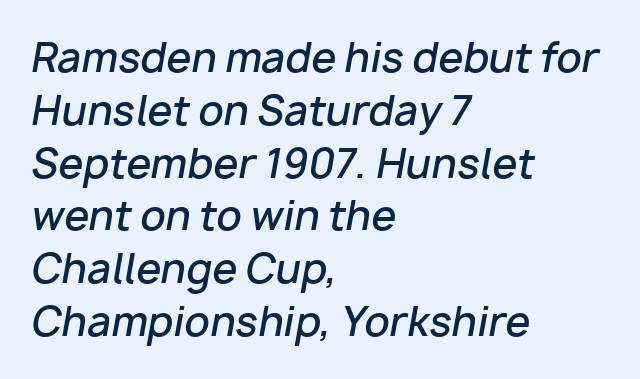
{"italic": "yes", "lean": "right", "slant_degrees": 10, "bold": "semi", "weight": "semibold", "width": "normal", "stroke_contrast": "low", "x_height": "medium", "monospaced": "no", "underline": "no", "align": "left", "line_spacing": "normal", "line_spacing_ratio": 1.32, "letter_spacing": "normal", "letter_spacing_em": 0.0, "glyph_px": 40}
